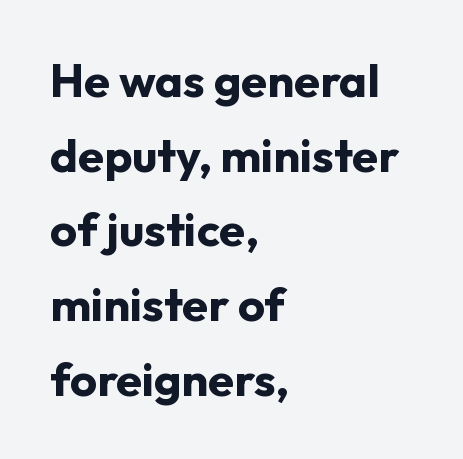
Q: Is the text bold? A: Yes.
Q: Is the text italic (slanted)? A: No, it is upright.
Q: Is the typeface a serif or a sans-serif typeface? A: Sans-serif.
Q: Is the text underlined? A: No.
Q: How is the paragraph aligned? A: Left-aligned.
Q: Is the spacing between letters normal or unusually wide? A: Normal.
Q: Is the spacing between lines tight, normal or loose? A: Normal.
Q: Width (condensed, normal, or wide)? A: Normal.
Q: Stroke contrast? A: Low.
Q: x-height? A: Medium.
Q: Monospaced? A: No.
